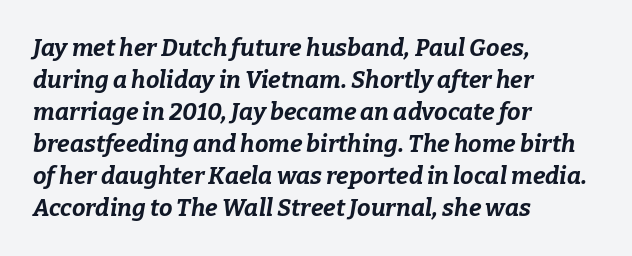
{"italic": "yes", "lean": "right", "slant_degrees": 9, "bold": "yes", "underline": "no", "align": "left", "line_spacing": "normal", "line_spacing_ratio": 1.33, "letter_spacing": "normal", "letter_spacing_em": 0.0, "glyph_px": 24}
